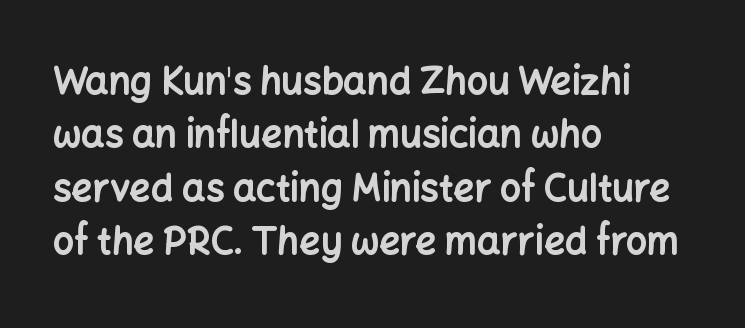
Q: Is the text bold? A: Yes.
Q: Is the text italic (slanted)? A: No, it is upright.
Q: Is the typeface a serif or a sans-serif typeface? A: Sans-serif.
Q: Is the text underlined? A: No.
Q: How is the paragraph aligned? A: Left-aligned.
Q: Is the spacing between letters normal or unusually wide? A: Normal.
Q: Is the spacing between lines tight, normal or loose? A: Normal.
Q: Width (condensed, normal, or wide)? A: Normal.
Q: Stroke contrast? A: Low.
Q: x-height? A: Medium.
Q: Monospaced? A: No.
